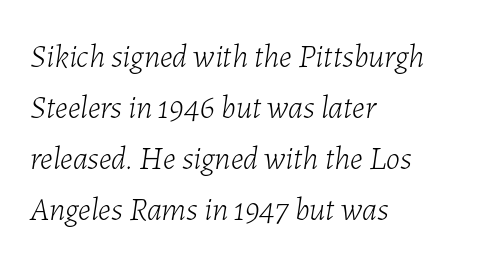
Q: Is the text bold? A: No.
Q: Is the text italic (slanted)? A: Yes, it leans right by about 7 degrees.
Q: Is the text underlined? A: No.
Q: How is the paragraph aligned? A: Left-aligned.
Q: Is the spacing between letters normal or unusually wide? A: Normal.
Q: Is the spacing between lines tight, normal or loose? A: Normal.
Q: Width (condensed, normal, or wide)? A: Normal.
Q: Stroke contrast? A: Low.
Q: x-height? A: Medium.
Q: Monospaced? A: No.
